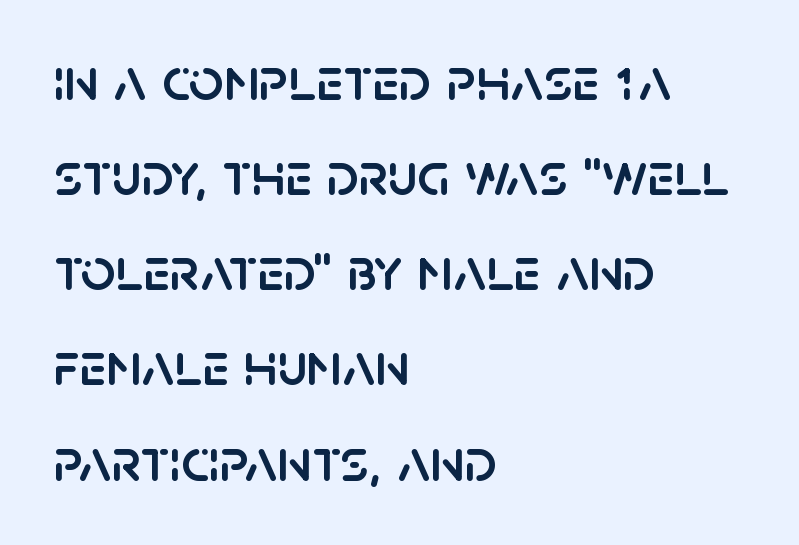
{"serif": "no", "italic": "no", "width": "normal", "stroke_contrast": "low", "x_height": "large", "monospaced": "no", "underline": "no", "align": "left", "line_spacing": "normal", "line_spacing_ratio": 1.56, "letter_spacing": "normal", "letter_spacing_em": 0.0, "glyph_px": 61}
